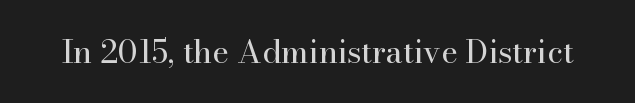
The image shows 32 px regular-weight serif type, upright; set normal letter spacing, not underlined; high stroke contrast and a small x-height.
